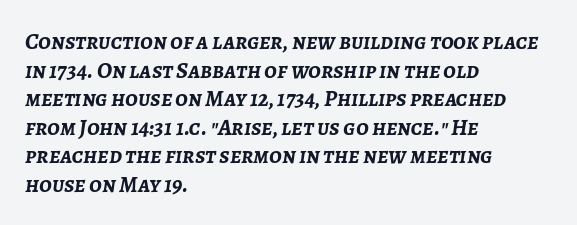
The image shows 23 px bold type, italic (leaning right); set left-aligned, line spacing 1.24x, normal letter spacing, not underlined.
